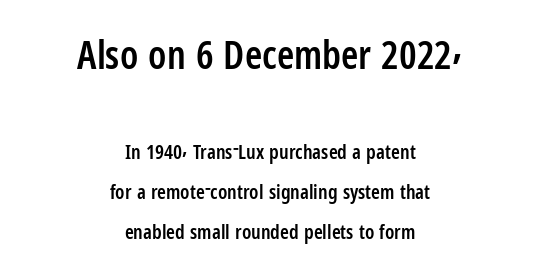
{"serif": "no", "italic": "no", "bold": "semi", "weight": "semibold", "width": "condensed", "stroke_contrast": "low", "x_height": "medium", "monospaced": "no", "underline": "no", "align": "center", "line_spacing": "loose", "line_spacing_ratio": 2.01, "letter_spacing": "normal", "letter_spacing_em": 0.0, "larger_block": "first", "size_ratio": 1.95, "glyph_px": 39}
